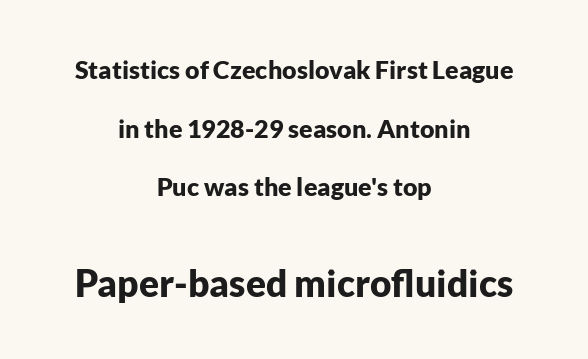
{"serif": "no", "italic": "no", "bold": "yes", "weight": "bold", "width": "normal", "stroke_contrast": "low", "x_height": "medium", "monospaced": "no", "underline": "no", "align": "center", "line_spacing": "loose", "line_spacing_ratio": 2.35, "letter_spacing": "normal", "letter_spacing_em": 0.0, "larger_block": "second", "size_ratio": 1.48, "glyph_px": 37}
